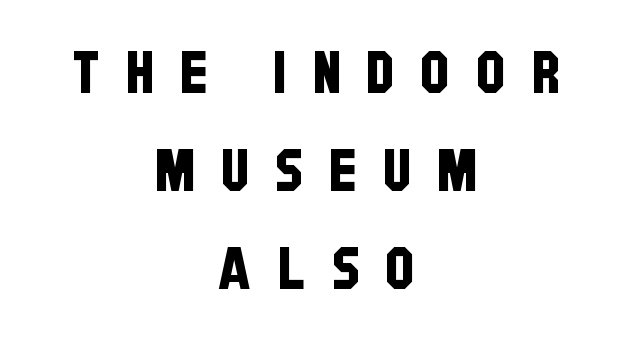
Leading matches the norm, producing a regular column. The passage is arranged like a title page — every line centered. Proportional: the letters do not fall into vertical columns. The area under the type is left untouched.
